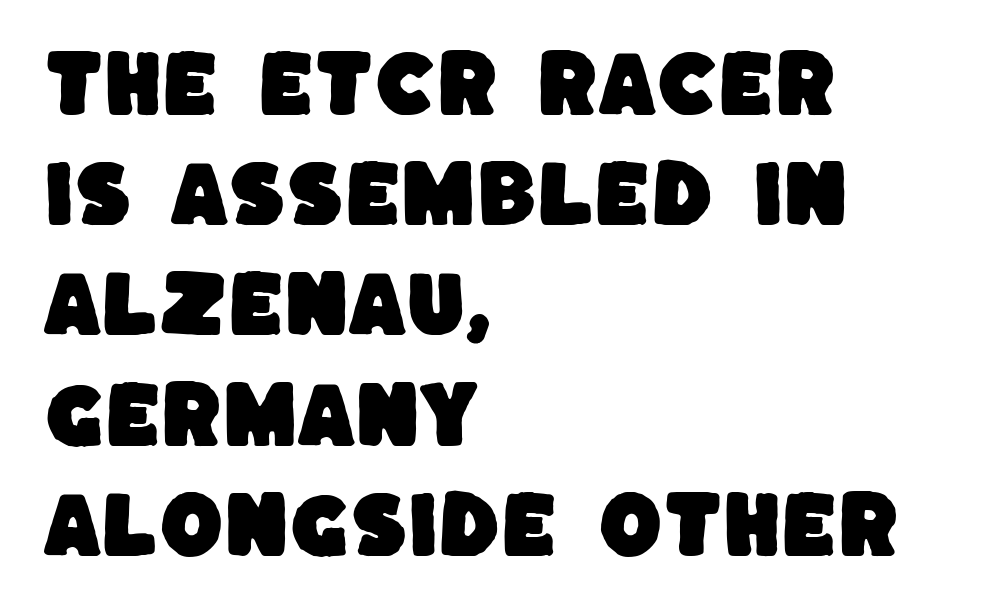
The image shows 73 px sans-serif type; set left-aligned, normal line spacing (1.51x), normal letter spacing, not underlined; low stroke contrast and a large x-height.
